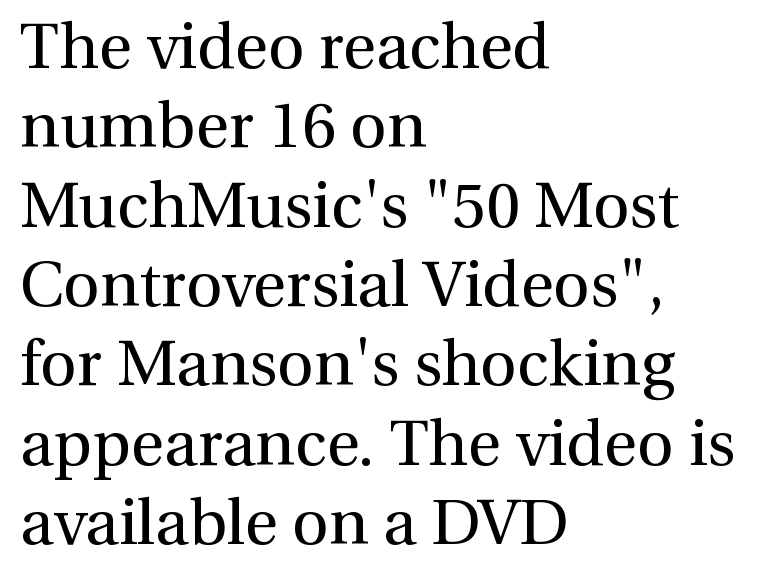
These lines are set flush left with a ragged right edge. The line texture is even and compact thanks to regular tracking. The specimen reads as upright at a glance. The text was rendered using a seriffed face with decorative stroke endings. This sample has the flowing, uneven cadence of proportional lettering.
